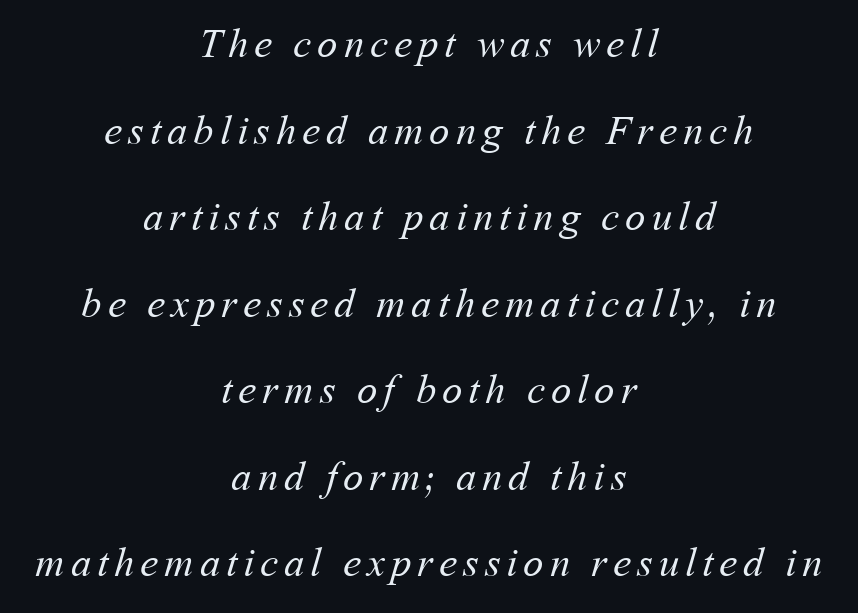
The image shows 41 px regular-weight type; set centered, loose line spacing (2.11x), not underlined; medium stroke contrast and a medium x-height.
